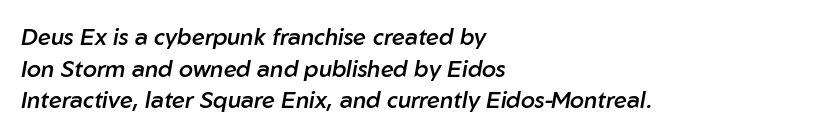
The image shows 23 px text type, italic (leaning right); set left-aligned, normal line spacing (1.38x), normal letter spacing, not underlined.
